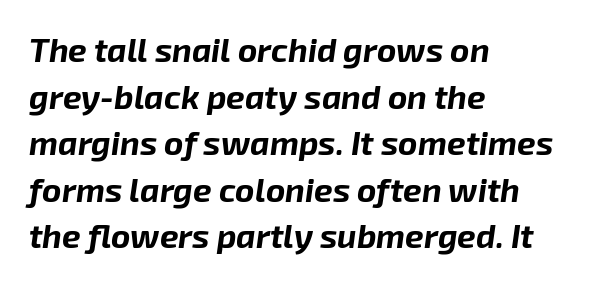
{"italic": "yes", "lean": "right", "slant_degrees": 8, "bold": "yes", "weight": "bold", "width": "normal", "stroke_contrast": "low", "x_height": "medium", "monospaced": "no", "underline": "no", "align": "left", "line_spacing": "normal", "line_spacing_ratio": 1.41, "letter_spacing": "normal", "letter_spacing_em": 0.0, "glyph_px": 33}
